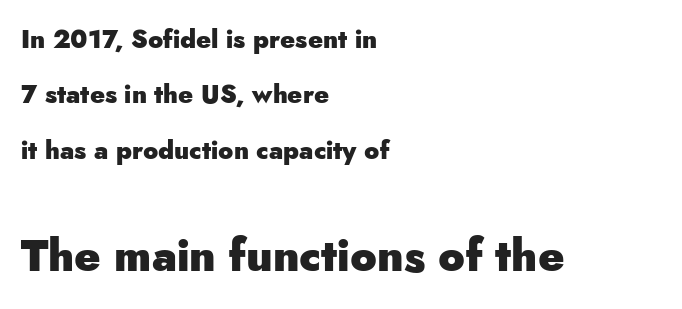
{"serif": "no", "italic": "no", "bold": "yes", "weight": "heavy", "width": "normal", "stroke_contrast": "low", "x_height": "small", "monospaced": "no", "underline": "no", "align": "left", "line_spacing": "loose", "line_spacing_ratio": 2.22, "letter_spacing": "normal", "letter_spacing_em": 0.0, "larger_block": "second", "size_ratio": 1.76, "glyph_px": 44}
